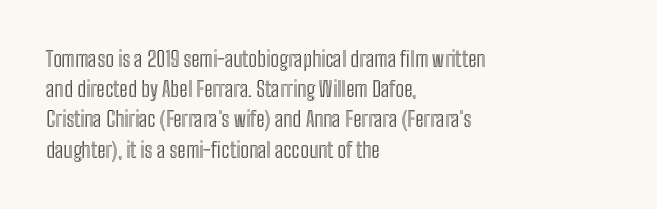
The image shows 21 px text type, upright; set left-aligned, normal line spacing (1.44x), normal letter spacing, not underlined.
